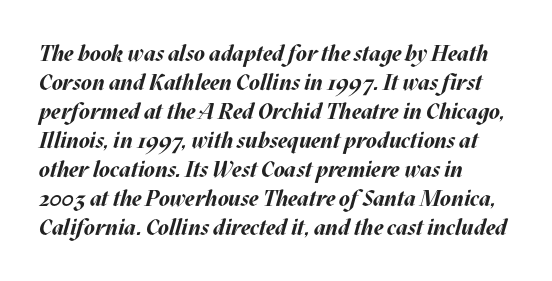
The image shows 22 px bold type, italic (leaning right); set left-aligned, normal line spacing (1.32x), normal letter spacing, not underlined.
